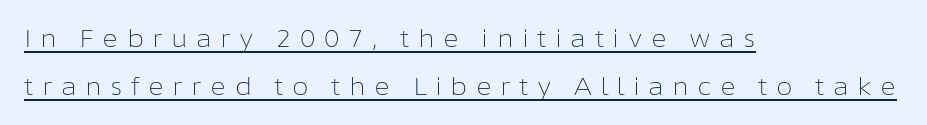
The image shows 24 px text type, upright; set left-aligned, loose line spacing (1.98x), unusually wide letter spacing (+0.35 em), underlined.
